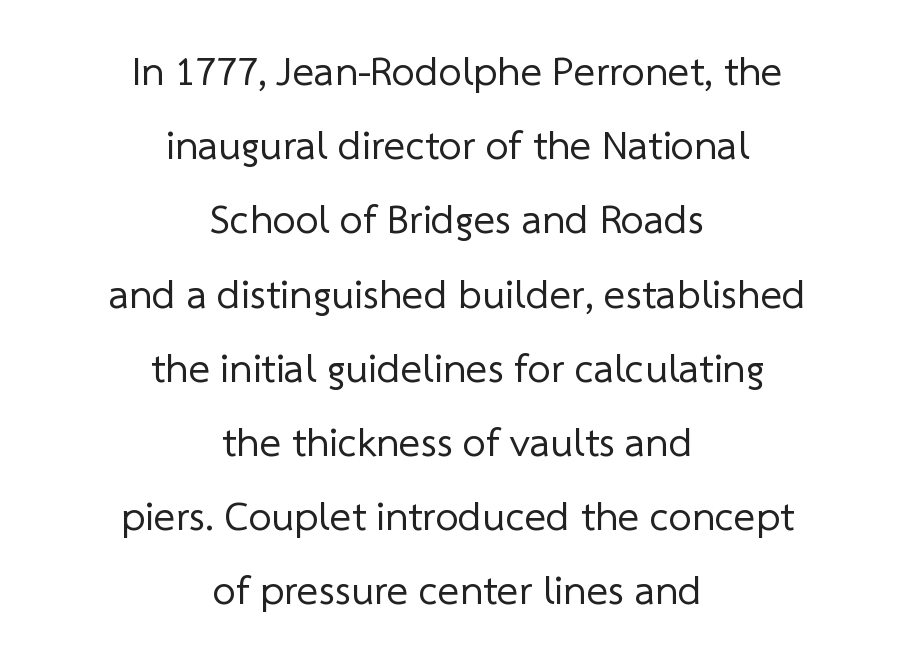
Q: Is the text bold? A: No.
Q: Is the typeface a serif or a sans-serif typeface? A: Sans-serif.
Q: Is the text underlined? A: No.
Q: How is the paragraph aligned? A: Centered.
Q: Is the spacing between letters normal or unusually wide? A: Normal.
Q: Width (condensed, normal, or wide)? A: Normal.
Q: Stroke contrast? A: Low.
Q: x-height? A: Medium.
Q: Monospaced? A: No.
